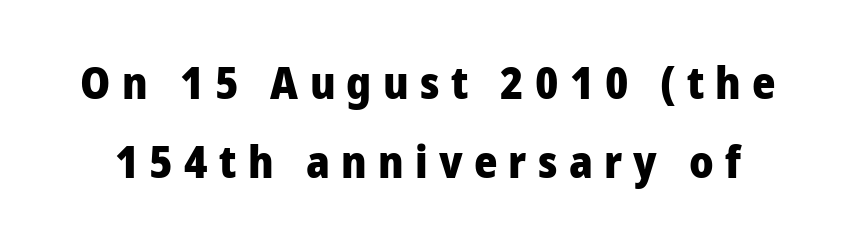
Q: Is the text bold? A: Yes.
Q: Is the text italic (slanted)? A: No, it is upright.
Q: Is the typeface a serif or a sans-serif typeface? A: Sans-serif.
Q: Is the text underlined? A: No.
Q: Is the spacing between letters normal or unusually wide? A: Unusually wide.
Q: Width (condensed, normal, or wide)? A: Normal.
Q: Stroke contrast? A: Low.
Q: x-height? A: Medium.
Q: Monospaced? A: No.
